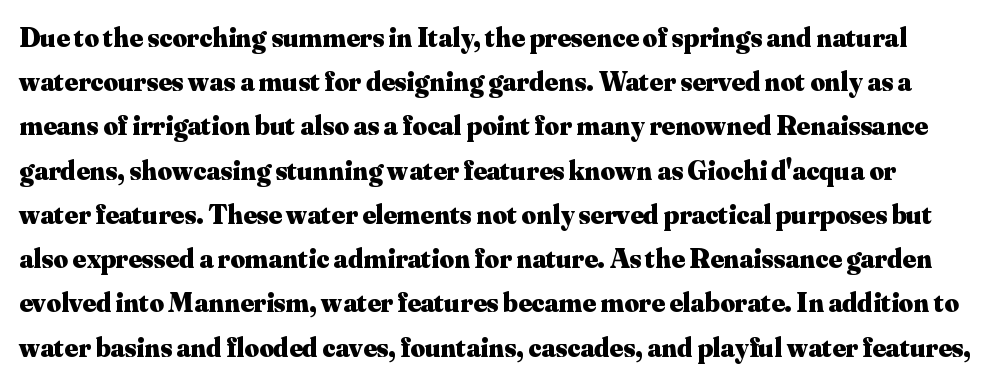
Letter spacing: default. In terms of leading, this rendering sits right in the middle. Is this a fixed-width face? No — the glyphs have proportional, varying widths. Thick stems and heavy bowls — unmistakably bold. The glyphs are unaccompanied by any horizontal stroke below them. A typesetter would mark this as roman, not italic.
